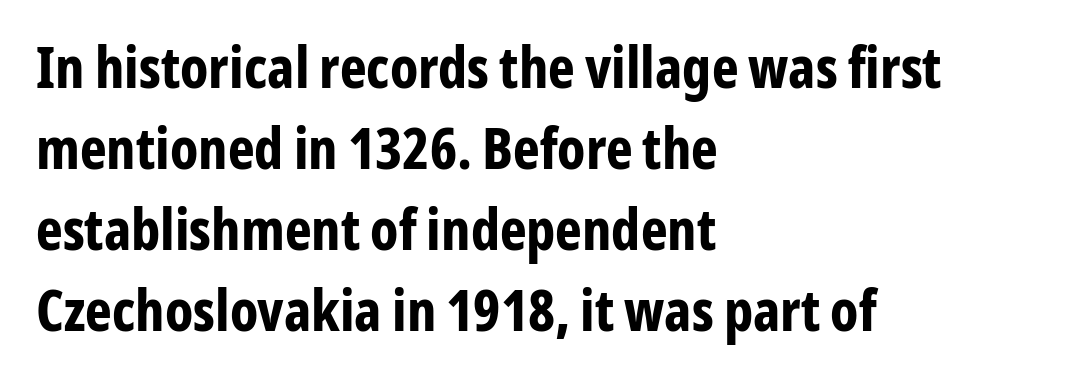
{"serif": "no", "italic": "no", "bold": "yes", "weight": "bold", "width": "condensed", "stroke_contrast": "low", "x_height": "medium", "monospaced": "no", "underline": "no", "align": "left", "line_spacing": "normal", "line_spacing_ratio": 1.42, "letter_spacing": "normal", "letter_spacing_em": 0.0, "glyph_px": 57}
